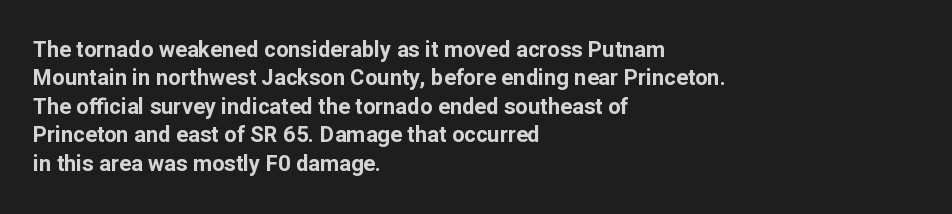
The image shows 22 px bold type, upright; set left-aligned, normal line spacing (1.29x), normal letter spacing, not underlined.
